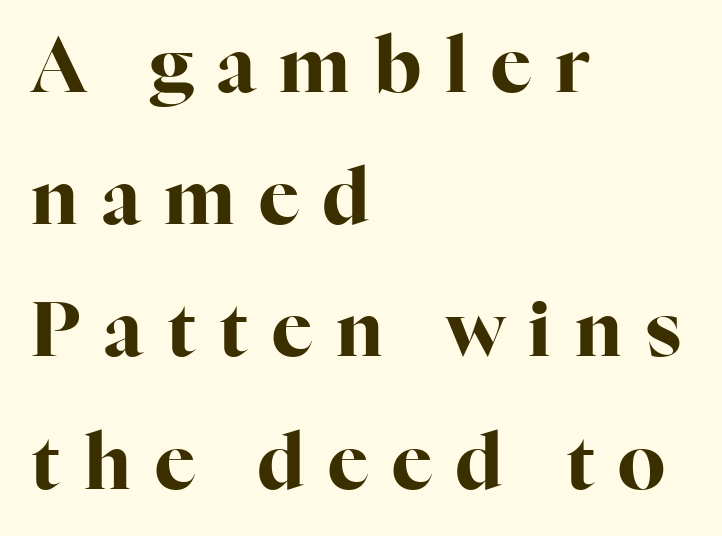
Each word looks stretched out because of the extra space between its letters. Each letter keeps its own natural width here, so spacing adapts to shape. Clear beneath every line of the passage. Is the type bold? Yes — the strokes are clearly thick and heavy. The paragraph has a hard left edge and a soft right edge. The font's upright variant was chosen for this text.
